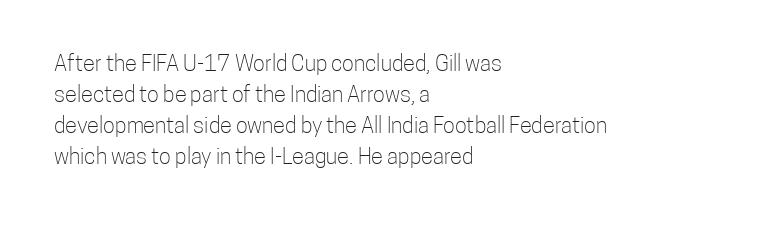
{"italic": "no", "bold": "no", "underline": "no", "align": "left", "line_spacing": "normal", "line_spacing_ratio": 1.41, "letter_spacing": "normal", "letter_spacing_em": 0.0, "glyph_px": 22}
